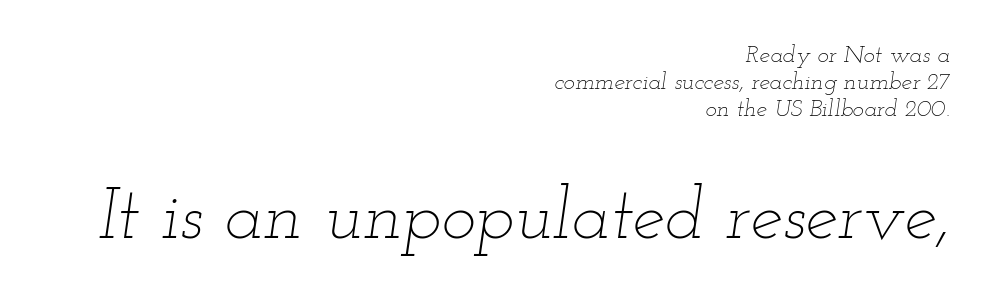
The letterforms sit shoulder to shoulder at normal distance. Italic? Definitely — the glyphs are oblique. Teacher's note: observe the even right margin — that is flush-right alignment. Two sizes are in play, and the larger belongs to the second block.
